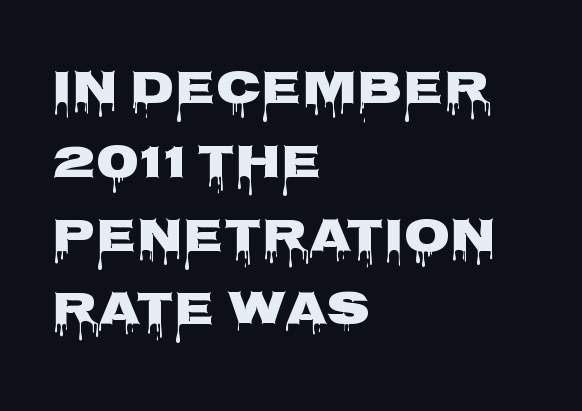
The image shows 47 px heavy, wide sans-serif type, upright; set left-aligned, normal line spacing (1.57x), normal letter spacing, not underlined; low stroke contrast and a large x-height.
